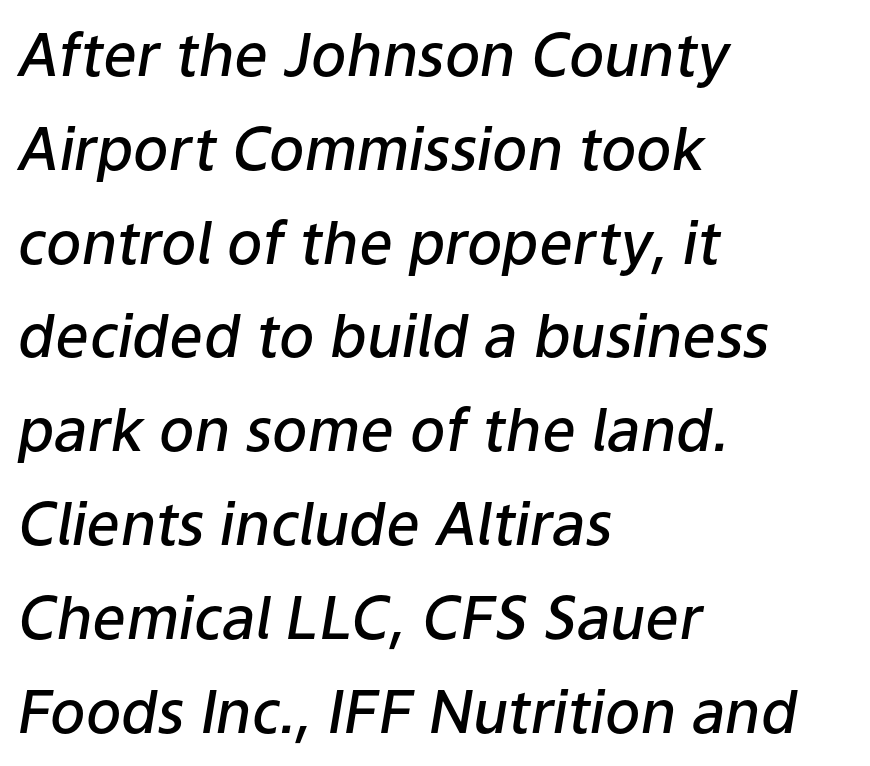
Summary of vertical rhythm: regular, with standard interline spacing. What weight is shown? A semibold, between regular and bold. Designer's note — italics engaged. A typesetter would call this proportional, since set widths differ per character. The paragraph shown leans on its left margin. Students, note that the glyphs here touch the page at normal intervals.
